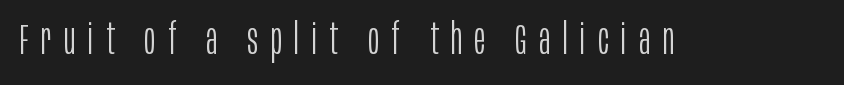
{"serif": "no", "italic": "no", "bold": "no", "weight": "light", "width": "condensed", "stroke_contrast": "low", "x_height": "large", "monospaced": "no", "underline": "no", "letter_spacing": "wide", "letter_spacing_em": 0.3, "glyph_px": 42}
